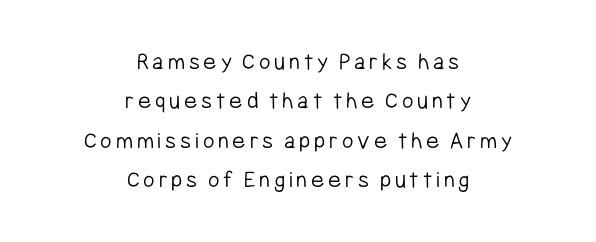
The image shows 25 px text type, upright; set centered, normal line spacing (1.58x), not underlined.
